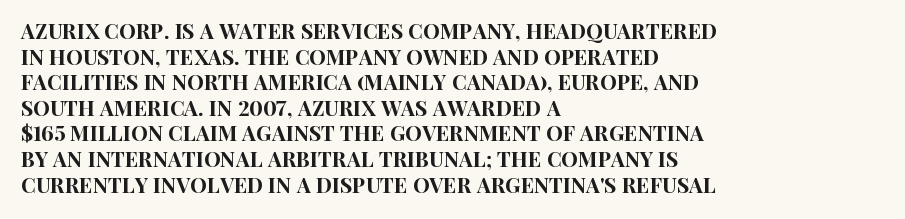
Line beginnings align vertically; line endings do not. Posture: vertical. A typesetter would call this zero additional tracking. The baseline area is clear.
